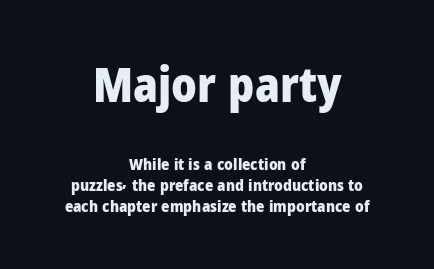
{"serif": "no", "italic": "no", "bold": "yes", "weight": "heavy", "width": "normal", "stroke_contrast": "low", "x_height": "medium", "monospaced": "no", "underline": "no", "align": "center", "line_spacing": "normal", "line_spacing_ratio": 1.34, "letter_spacing": "normal", "letter_spacing_em": 0.0, "larger_block": "first", "size_ratio": 2.94, "glyph_px": 47}
